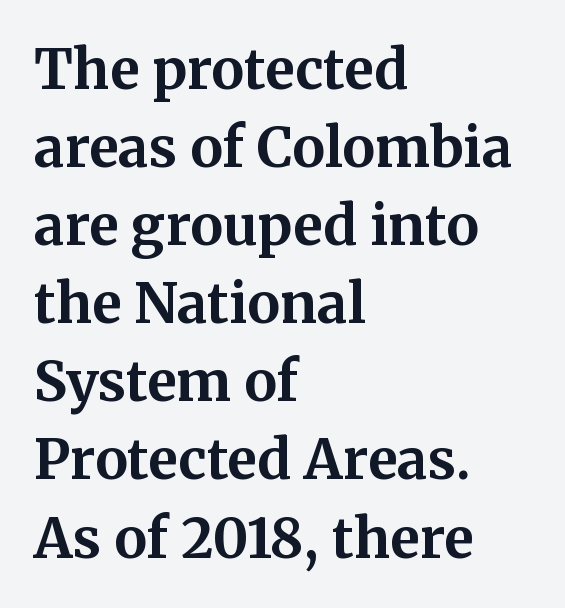
Each row of text sits above clean, open space. Is there much room between lines? A standard amount, neither cramped nor airy. Type style note: has serifs. This sample uses an upright cut, with every glyph sitting square on the baseline.
